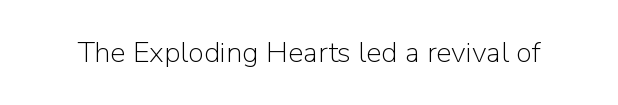
Type without underlining. Are there feet on the stems? There aren't — it's a sans. Spacing verdict: proportional, widths tailored to each character. The letterforms sit shoulder to shoulder at normal distance. The specimen reads as upright at a glance. The strokes carry an ordinary text weight at most.
